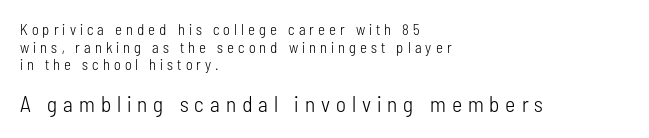
The image shows 22 px text type, upright; set left-aligned, line spacing 1.17x, unusually wide letter spacing (+0.27 em), not underlined; the second (bottom) block is 1.47x larger.
